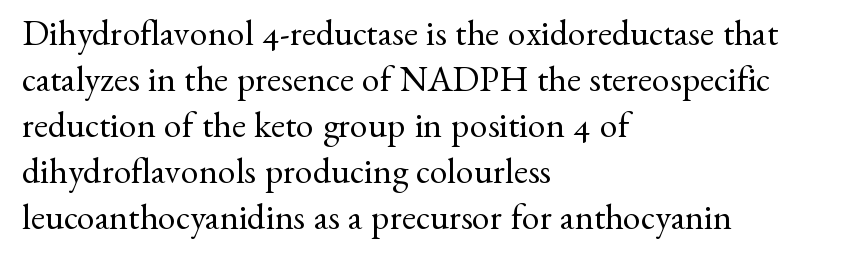
{"serif": "yes", "italic": "no", "bold": "no", "weight": "regular", "width": "normal", "stroke_contrast": "medium", "x_height": "small", "monospaced": "no", "underline": "no", "align": "left", "line_spacing": "normal", "line_spacing_ratio": 1.28, "letter_spacing": "normal", "letter_spacing_em": 0.0, "glyph_px": 36}
